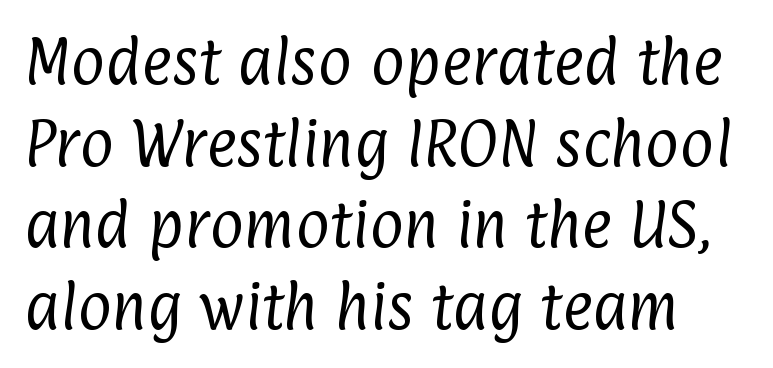
In terms of letterspacing, this is plain default setting. Ink coverage per letter is moderate at most. One glance says typical: line gaps are just what's usual. Any mark beneath the type? The region is blank.
